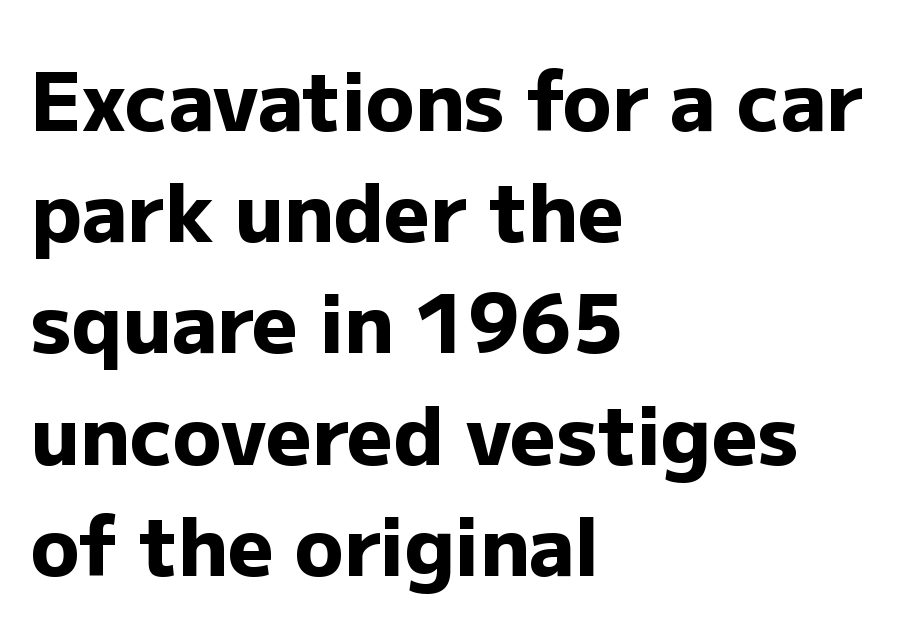
The image shows 80 px heavy sans-serif type, upright; set left-aligned, normal line spacing (1.39x), normal letter spacing, not underlined; low stroke contrast and a medium x-height.
